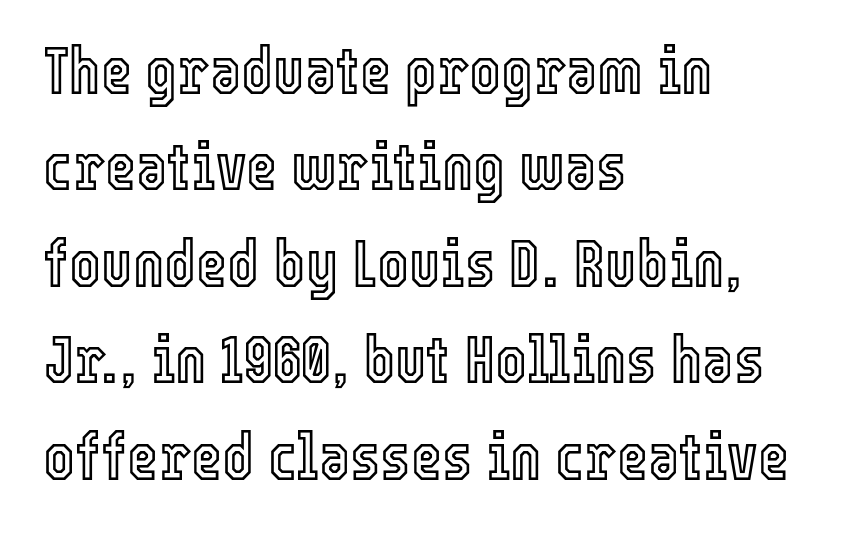
The image shows 67 px condensed type, upright; set left-aligned, normal line spacing (1.44x), normal letter spacing, not underlined; a medium x-height.
